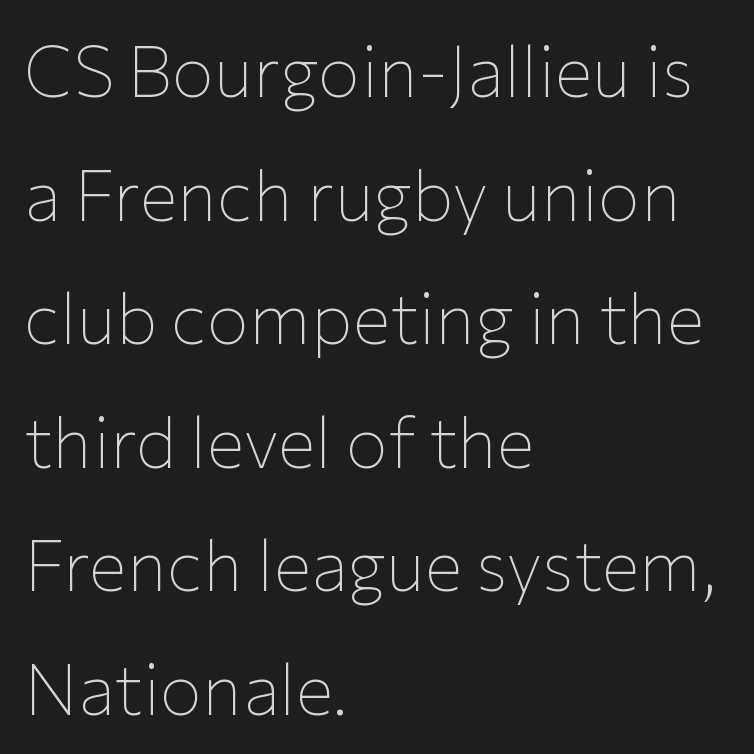
The glyphs in this specimen are sans serif. A typesetter would call this proportional, since set widths differ per character. This sample uses an upright cut, with every glyph sitting square on the baseline. This rendering leaves character spacing at its baseline value.
